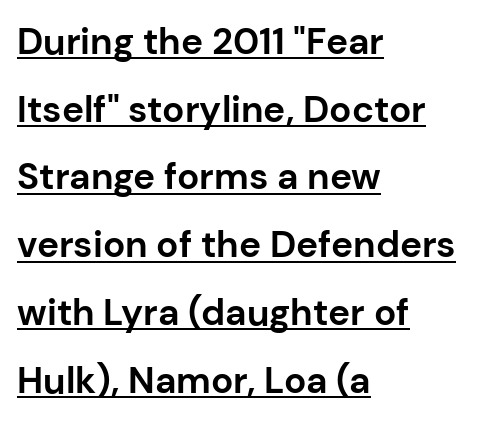
Q: Is the text bold? A: Yes.
Q: Is the text italic (slanted)? A: No, it is upright.
Q: Is the typeface a serif or a sans-serif typeface? A: Sans-serif.
Q: Is the text underlined? A: Yes.
Q: How is the paragraph aligned? A: Left-aligned.
Q: Is the spacing between letters normal or unusually wide? A: Normal.
Q: Width (condensed, normal, or wide)? A: Normal.
Q: Stroke contrast? A: Low.
Q: x-height? A: Medium.
Q: Monospaced? A: No.
